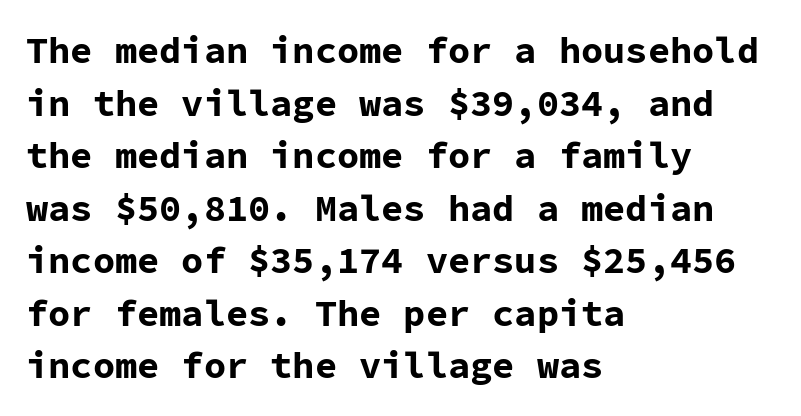
Plain, unruled lines of type. Default kerning and tracking; the words read as compact shapes. In terms of posture, this sample is upright. Examine the stroke ends and you'll find no serifs. Left-aligned paragraph, ragged on the right. Weight check: bold — yes, fully.
